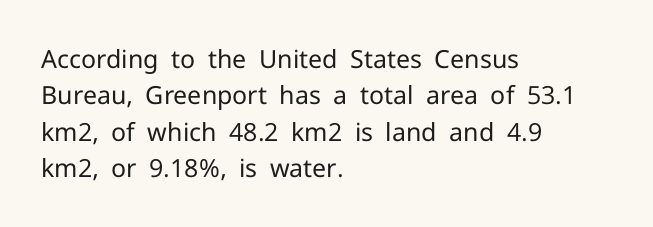
Q: Is the text bold? A: No.
Q: Is the text italic (slanted)? A: No, it is upright.
Q: Is the text underlined? A: No.
Q: How is the paragraph aligned? A: Left-aligned.
Q: Is the spacing between letters normal or unusually wide? A: Normal.
Q: Is the spacing between lines tight, normal or loose? A: Normal.
